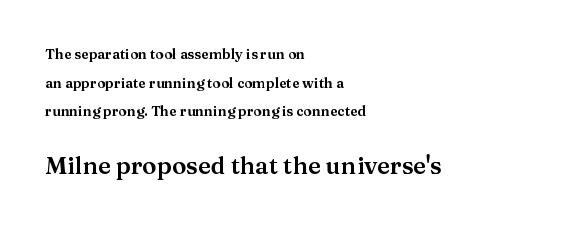
The image shows 24 px text type, upright; set left-aligned, loose line spacing (2.05x), normal letter spacing, not underlined; the second (bottom) block is 1.71x larger.
